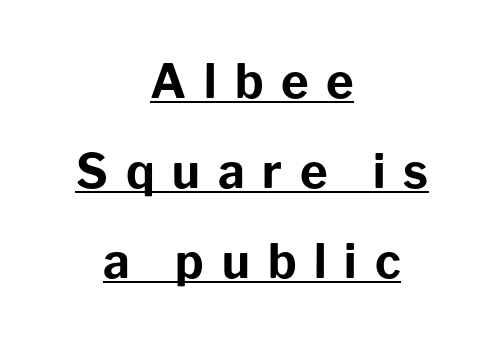
The image shows 47 px bold sans-serif type, upright; set centered, loose line spacing (1.91x), unusually wide letter spacing (+0.38 em), underlined; low stroke contrast and a medium x-height.
